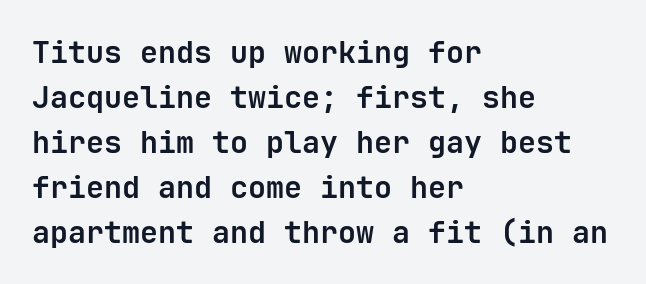
What's the leading like? Ordinary, nothing unusual. Fixed-width glyphs throughout — classic coding-font behaviour. The lines in this sample share a left origin and differ only in where they stop. The letters sit at their default tracking, neither squeezed nor spread.
